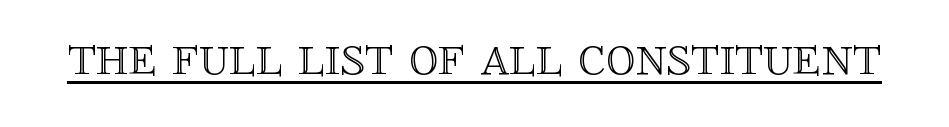
Q: Is the text italic (slanted)? A: No, it is upright.
Q: Is the text underlined? A: Yes.
Q: Is the spacing between letters normal or unusually wide? A: Normal.
Q: Width (condensed, normal, or wide)? A: Normal.
Q: x-height? A: Large.
Q: Monospaced? A: No.
